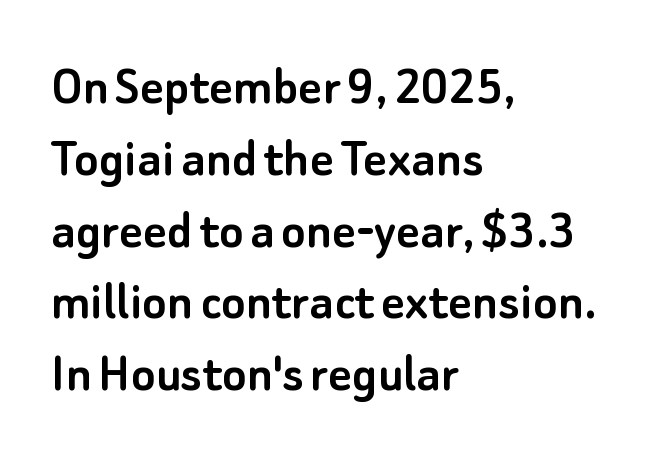
Q: Is the text italic (slanted)? A: No, it is upright.
Q: Is the typeface a serif or a sans-serif typeface? A: Sans-serif.
Q: Is the text underlined? A: No.
Q: How is the paragraph aligned? A: Left-aligned.
Q: Is the spacing between letters normal or unusually wide? A: Normal.
Q: Is the spacing between lines tight, normal or loose? A: Normal.
Q: Width (condensed, normal, or wide)? A: Normal.
Q: Stroke contrast? A: Low.
Q: x-height? A: Small.
Q: Monospaced? A: No.
